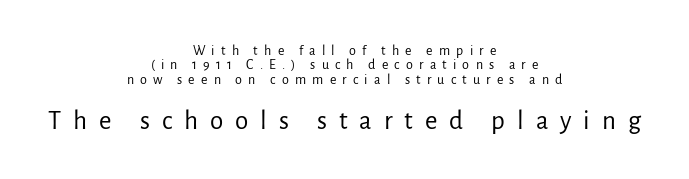
Q: Is the text bold? A: No.
Q: Is the text italic (slanted)? A: No, it is upright.
Q: Is the text underlined? A: No.
Q: How is the paragraph aligned? A: Centered.
Q: Is the spacing between letters normal or unusually wide? A: Unusually wide.
Q: Is the spacing between lines tight, normal or loose? A: Tight.
Q: Which block of text is set in a larger size, the first (top) or the second (bottom)? A: The second (bottom) one.
